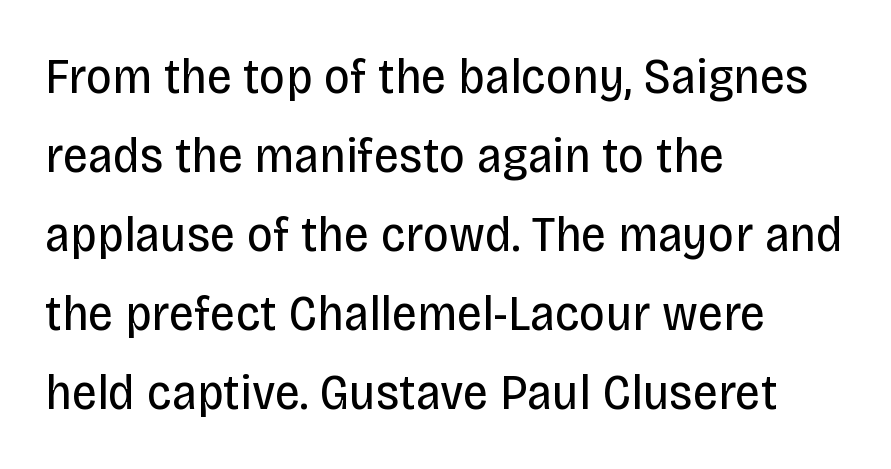
Q: Is the text bold? A: No.
Q: Is the text italic (slanted)? A: No, it is upright.
Q: Is the typeface a serif or a sans-serif typeface? A: Sans-serif.
Q: Is the text underlined? A: No.
Q: How is the paragraph aligned? A: Left-aligned.
Q: Is the spacing between letters normal or unusually wide? A: Normal.
Q: Is the spacing between lines tight, normal or loose? A: Normal.
Q: Width (condensed, normal, or wide)? A: Condensed.
Q: Stroke contrast? A: Low.
Q: x-height? A: Large.
Q: Monospaced? A: No.
